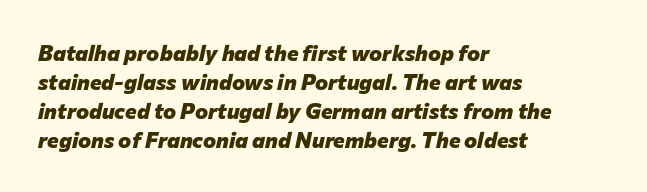
The image shows 22 px bold type, italic (leaning right); set left-aligned, normal line spacing (1.32x), normal letter spacing, not underlined.
